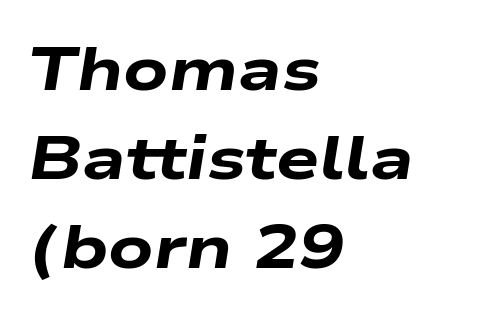
The sample has been set heavy, in full bold. All the whitespace from short lines collects on the right. You could not count columns in this text — the font is proportionally spaced. The specimen reads as italic at a glance.
